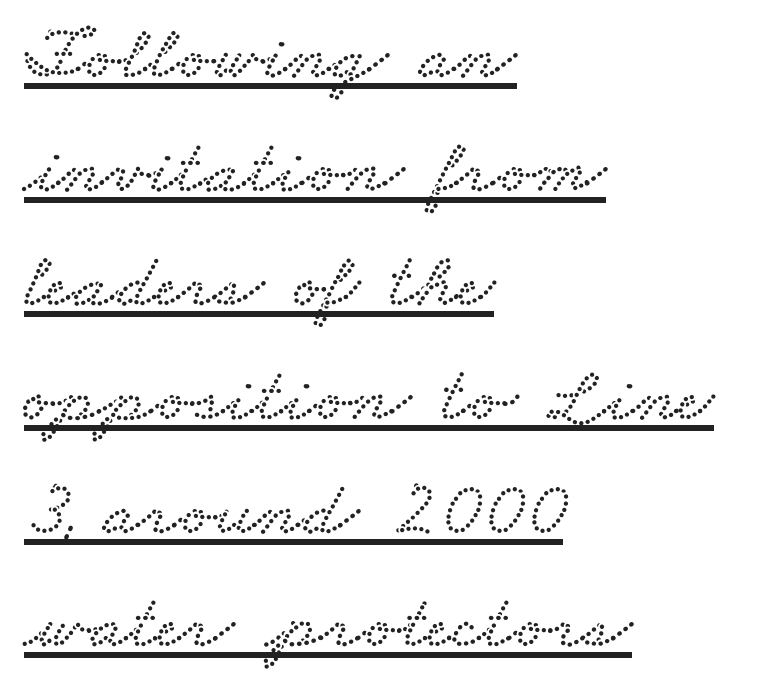
{"serif": "yes", "width": "wide", "stroke_contrast": "low", "x_height": "small", "monospaced": "no", "underline": "yes", "align": "left", "line_spacing": "normal", "line_spacing_ratio": 1.46, "letter_spacing": "normal", "letter_spacing_em": 0.0, "glyph_px": 78}
